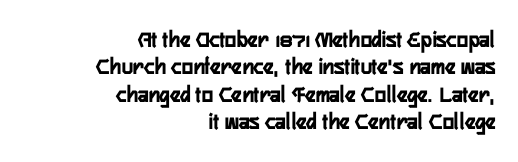
The image shows 24 px text type, upright; set right-aligned, tight line spacing (1.14x), normal letter spacing, not underlined.
